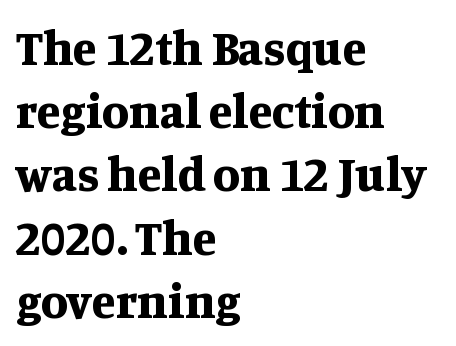
{"serif": "yes", "italic": "no", "bold": "yes", "weight": "bold", "width": "normal", "stroke_contrast": "medium", "x_height": "large", "monospaced": "no", "underline": "no", "align": "left", "line_spacing": "normal", "line_spacing_ratio": 1.29, "letter_spacing": "normal", "letter_spacing_em": 0.0, "glyph_px": 49}
